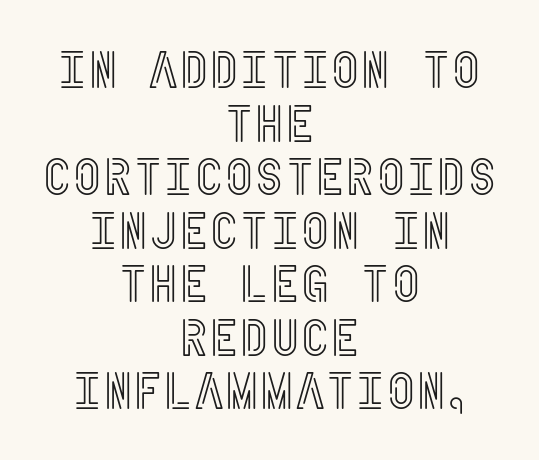
{"italic": "no", "width": "condensed", "x_height": "large", "underline": "no", "align": "center", "line_spacing": "tight", "line_spacing_ratio": 1.03, "letter_spacing": "normal", "letter_spacing_em": 0.0, "glyph_px": 52}
